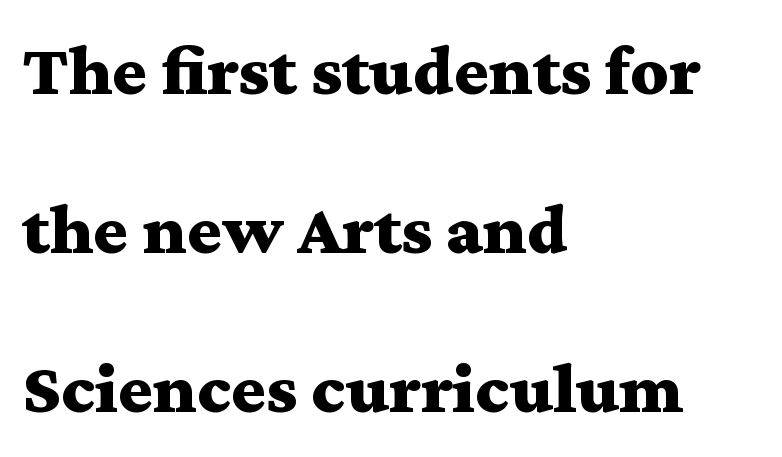
Q: Is the text bold? A: Yes.
Q: Is the text italic (slanted)? A: No, it is upright.
Q: Is the typeface a serif or a sans-serif typeface? A: Serif.
Q: Is the text underlined? A: No.
Q: How is the paragraph aligned? A: Left-aligned.
Q: Is the spacing between letters normal or unusually wide? A: Normal.
Q: Is the spacing between lines tight, normal or loose? A: Loose.
Q: Width (condensed, normal, or wide)? A: Wide.
Q: Stroke contrast? A: Medium.
Q: x-height? A: Medium.
Q: Monospaced? A: No.
